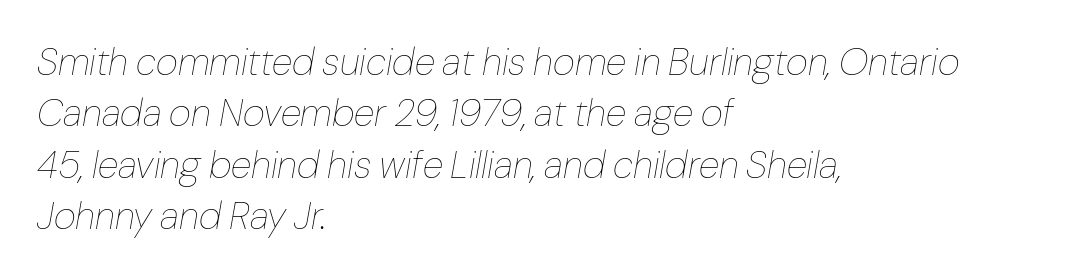
{"italic": "yes", "lean": "right", "slant_degrees": 10, "bold": "no", "weight": "thin", "width": "normal", "stroke_contrast": "low", "x_height": "medium", "monospaced": "no", "underline": "no", "align": "left", "line_spacing": "normal", "line_spacing_ratio": 1.35, "letter_spacing": "normal", "letter_spacing_em": 0.0, "glyph_px": 38}
